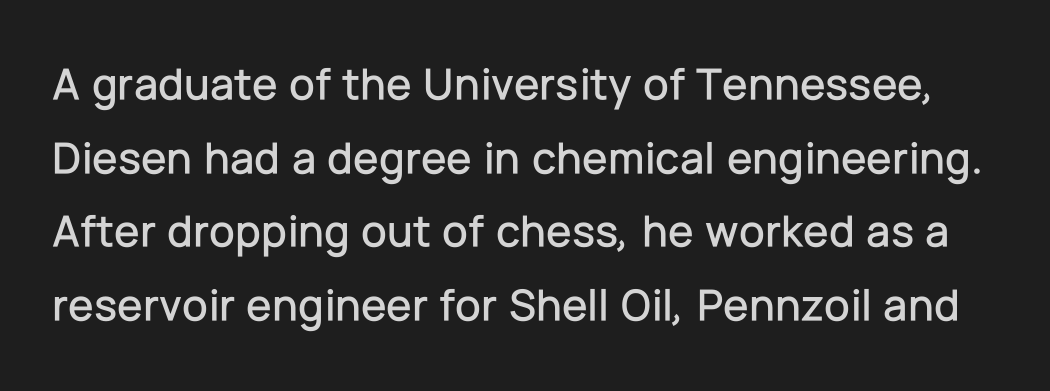
{"serif": "no", "italic": "no", "width": "normal", "stroke_contrast": "low", "x_height": "medium", "monospaced": "no", "underline": "no", "line_spacing": "normal", "line_spacing_ratio": 1.6, "letter_spacing": "normal", "letter_spacing_em": 0.0, "glyph_px": 46}
